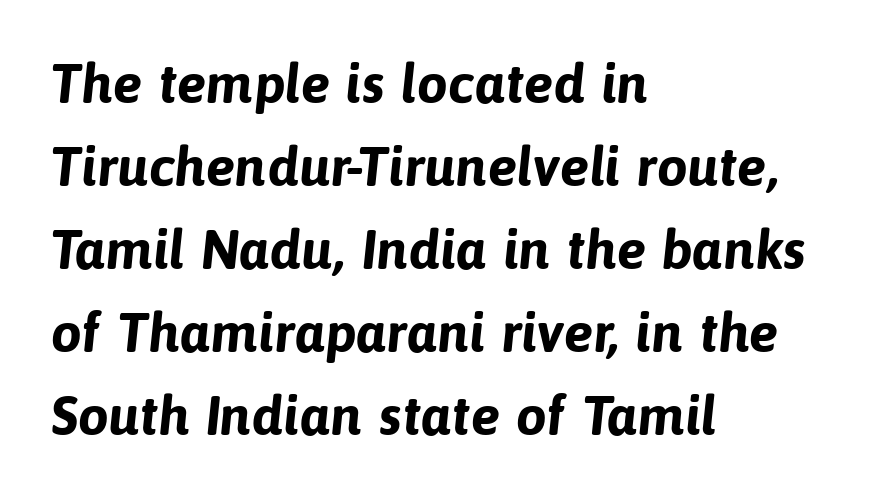
The image shows 55 px bold sans-serif type; set left-aligned, normal line spacing (1.51x), normal letter spacing, not underlined; low stroke contrast and a medium x-height.
